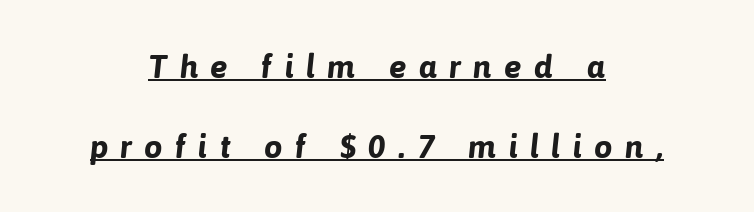
Here the designer chose a conventional face with non-uniform glyph widths. Where is the straight margin? There isn't one; the lines are centered. A baseline rule has been typeset under these characters. The letterforms stand isolated, each surrounded by extra space.
